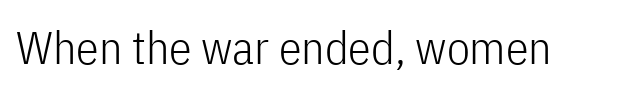
The image shows 46 px light, condensed sans-serif type, upright; set normal letter spacing, not underlined; low stroke contrast and a medium x-height.
